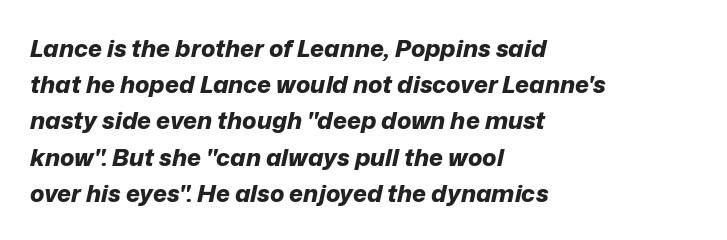
The image shows 24 px bold type, italic (leaning right); set left-aligned, normal line spacing (1.51x), normal letter spacing, not underlined.
